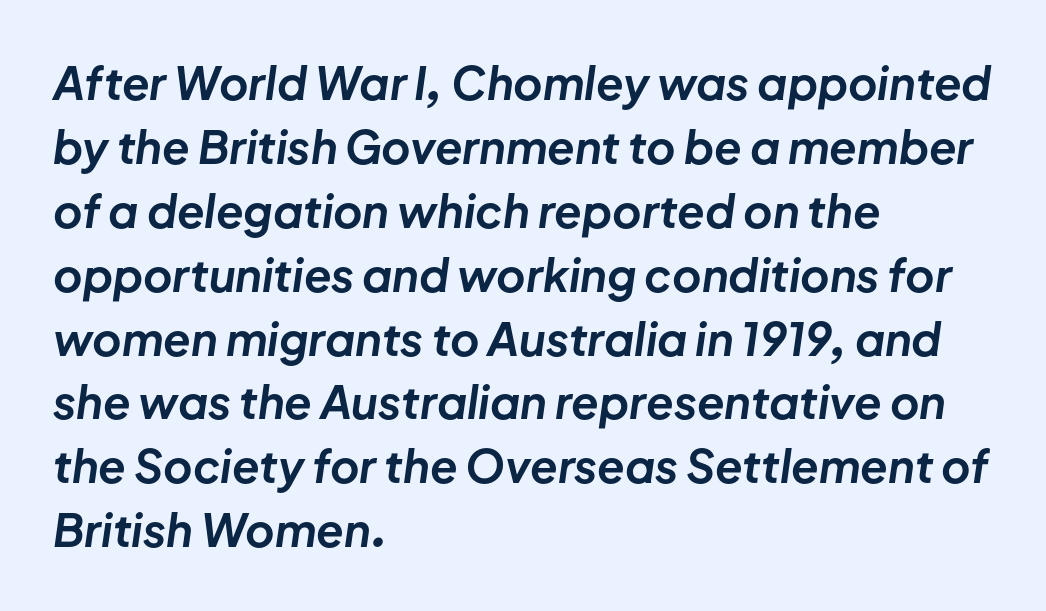
{"italic": "yes", "lean": "right", "slant_degrees": 8, "bold": "yes", "weight": "bold", "width": "normal", "stroke_contrast": "low", "x_height": "medium", "monospaced": "no", "underline": "no", "align": "left", "line_spacing": "normal", "line_spacing_ratio": 1.42, "letter_spacing": "normal", "letter_spacing_em": 0.0, "glyph_px": 45}
